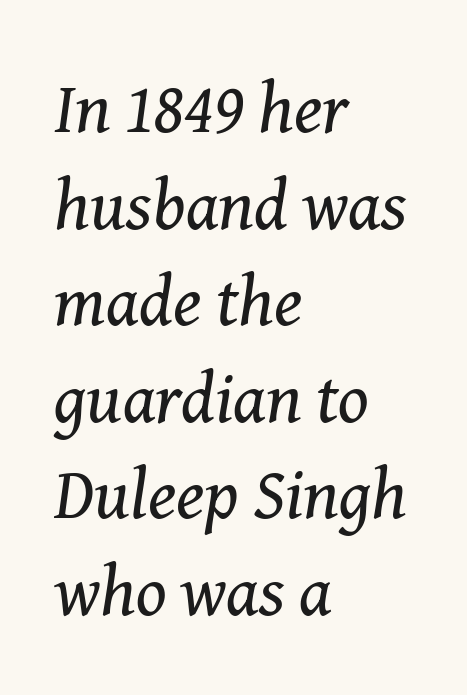
Q: Is the text bold? A: No.
Q: Is the text italic (slanted)? A: Yes, it leans right by about 8 degrees.
Q: Is the typeface a serif or a sans-serif typeface? A: Serif.
Q: Is the text underlined? A: No.
Q: How is the paragraph aligned? A: Left-aligned.
Q: Is the spacing between letters normal or unusually wide? A: Normal.
Q: Is the spacing between lines tight, normal or loose? A: Normal.
Q: Width (condensed, normal, or wide)? A: Normal.
Q: Stroke contrast? A: Medium.
Q: x-height? A: Medium.
Q: Monospaced? A: No.
